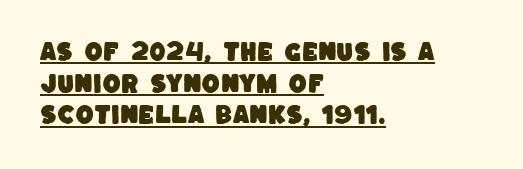
This is underlined copy, the kind a proofreader might mark for attention. Baseline-to-baseline distance is the conventional proportion of letter height. Honestly, the letter spacing is just normal — you wouldn't notice it. This sample is left-justified, so line endings fall wherever the words run out.
